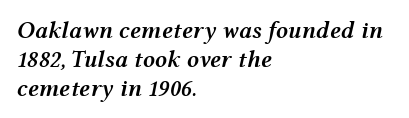
Q: Is the text bold? A: Semi-bold.
Q: Is the text italic (slanted)? A: Yes, it leans right by about 12 degrees.
Q: Is the text underlined? A: No.
Q: How is the paragraph aligned? A: Left-aligned.
Q: Is the spacing between letters normal or unusually wide? A: Normal.
